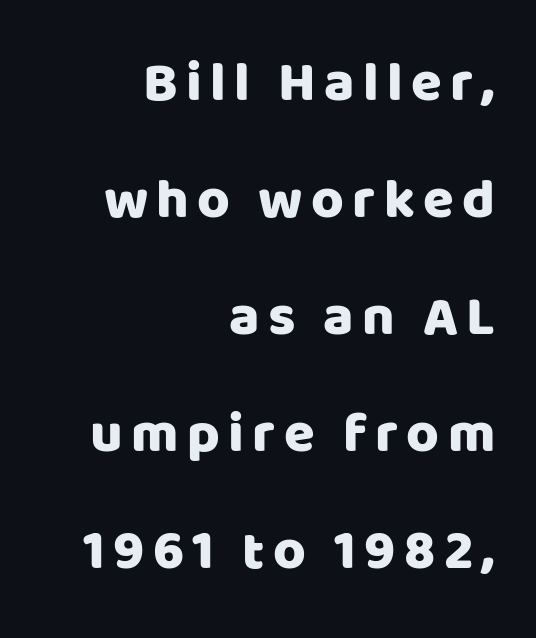
Q: Is the text italic (slanted)? A: No, it is upright.
Q: Is the typeface a serif or a sans-serif typeface? A: Sans-serif.
Q: Is the text underlined? A: No.
Q: How is the paragraph aligned? A: Right-aligned.
Q: Is the spacing between lines tight, normal or loose? A: Loose.
Q: Width (condensed, normal, or wide)? A: Normal.
Q: Stroke contrast? A: Low.
Q: x-height? A: Large.
Q: Monospaced? A: No.
